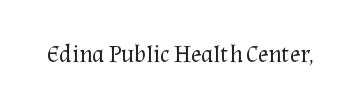
{"italic": "no", "bold": "no", "underline": "no", "letter_spacing": "normal", "letter_spacing_em": 0.0, "glyph_px": 24}
